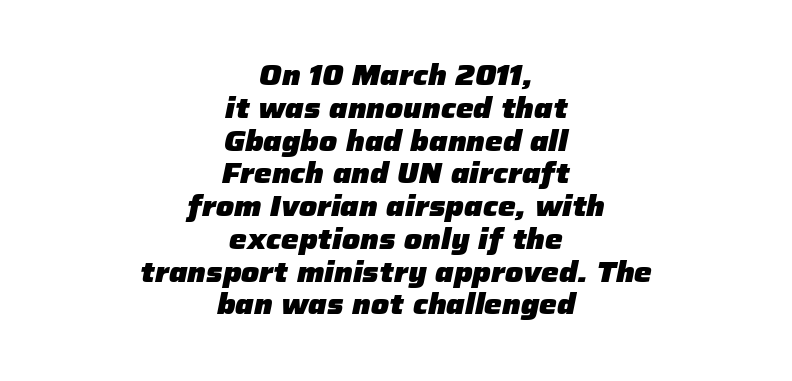
The zone under the glyphs is completely vacant. The paragraph shown floats in the horizontal middle. The passage shown is typed in a proportional face where columns would drift. Emphasis-style slanted type is in use. The face used here has the dense, thick strokes of a bold.
